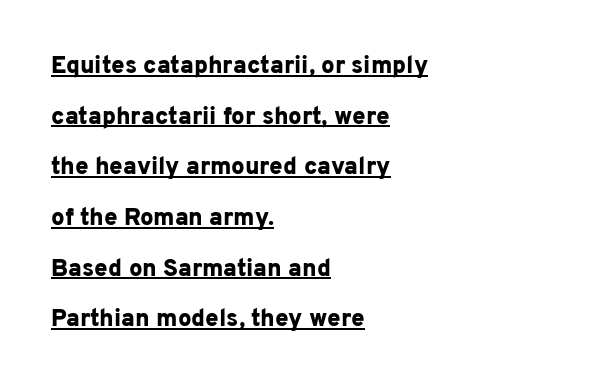
{"italic": "no", "bold": "yes", "underline": "yes", "align": "left", "line_spacing": "loose", "line_spacing_ratio": 2.11, "letter_spacing": "normal", "letter_spacing_em": 0.0, "glyph_px": 24}
